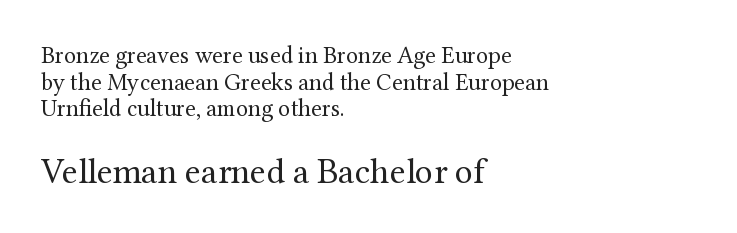
Is the letter spacing exaggerated? No — it looks like the ordinary default. Font category for this specimen: serif. Successive baselines arrive quickly, one right under another. This sample has the flowing, uneven cadence of proportional lettering. The area under the type is left untouched.
